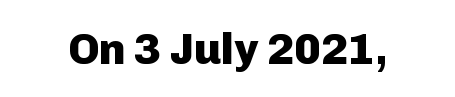
The image shows 44 px heavy sans-serif type, upright; set normal letter spacing, not underlined; low stroke contrast and a medium x-height.
